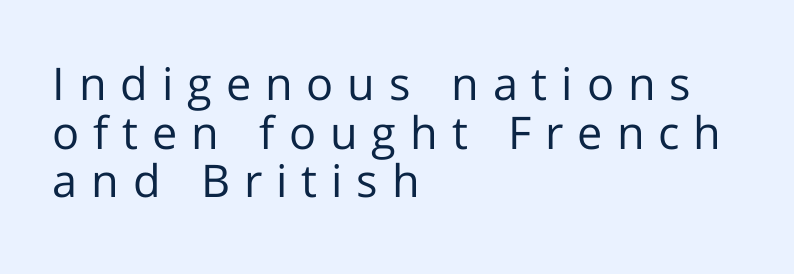
Q: Is the text bold? A: No.
Q: Is the text italic (slanted)? A: No, it is upright.
Q: Is the typeface a serif or a sans-serif typeface? A: Sans-serif.
Q: Is the text underlined? A: No.
Q: How is the paragraph aligned? A: Left-aligned.
Q: Is the spacing between letters normal or unusually wide? A: Unusually wide.
Q: Is the spacing between lines tight, normal or loose? A: Tight.
Q: Width (condensed, normal, or wide)? A: Normal.
Q: Stroke contrast? A: Low.
Q: x-height? A: Medium.
Q: Monospaced? A: No.
